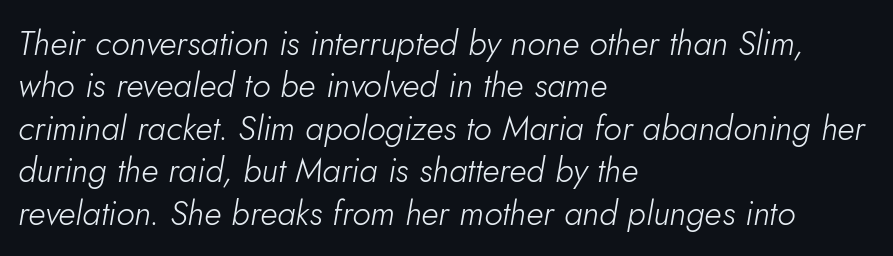
The text block is weighted toward the left margin, trailing off unevenly rightward. Underline: absent. Every character sits at an angle, as italics do. These lines are rendered in a variable-pitch font.
